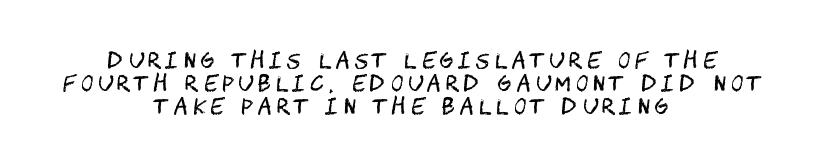
{"italic": "no", "bold": "no", "underline": "no", "align": "center", "line_spacing": "tight", "line_spacing_ratio": 1.1, "letter_spacing": "wide", "letter_spacing_em": 0.24, "glyph_px": 21}
